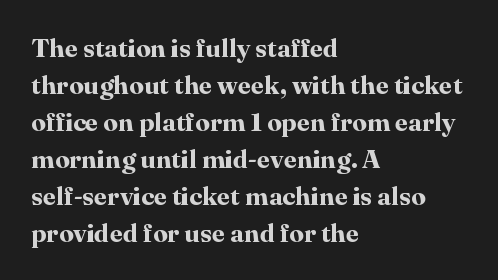
These words are printed bold, with thick strokes throughout. Between one letter and the next there's only the usual sliver of space. The letters stand straight up with perfectly vertical stems. The rendering anchors every line to the left-hand side. The leading is moderate, giving the passage an even texture.
